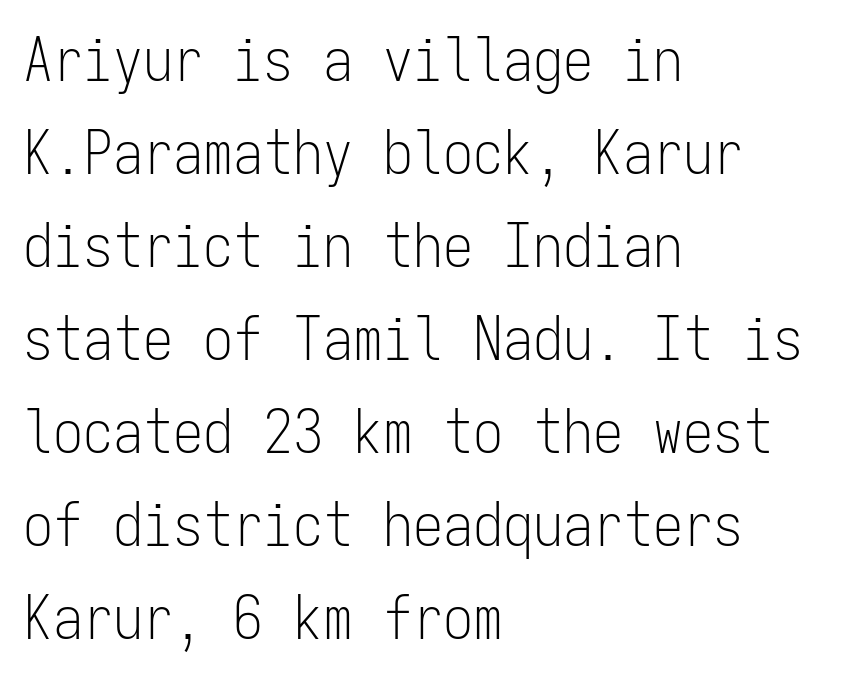
Q: Is the text bold? A: No.
Q: Is the text italic (slanted)? A: No, it is upright.
Q: Is the typeface a serif or a sans-serif typeface? A: Sans-serif.
Q: Is the text underlined? A: No.
Q: How is the paragraph aligned? A: Left-aligned.
Q: Is the spacing between letters normal or unusually wide? A: Normal.
Q: Is the spacing between lines tight, normal or loose? A: Normal.
Q: Width (condensed, normal, or wide)? A: Condensed.
Q: Stroke contrast? A: Low.
Q: x-height? A: Medium.
Q: Monospaced? A: Yes.
